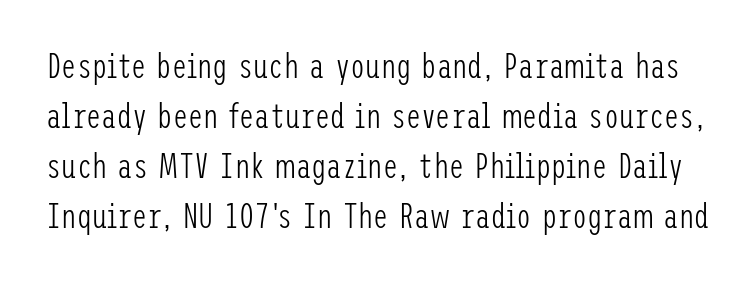
Tall strokes in this sample are plumb rather than angled. The letters carry no serifs — their stems end cleanly without finishing strokes. Horizontal bands of white between lines are of average thickness. Compared with typical body copy, the letter spacing here is the same. Think standard paragraph weight, or any step lighter than that.
